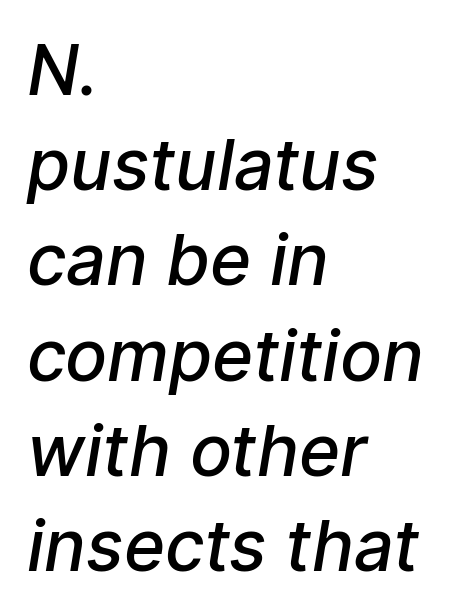
Check the space under the baseline: it is left empty. Students, note that the glyphs here touch the page at normal intervals. Typographic density is moderately raised because the face is semibold. The letters advance in unequal steps, a hallmark of proportional type. Students, observe: this is what conventionally led text looks like. Line starts are locked; line ends wander.
